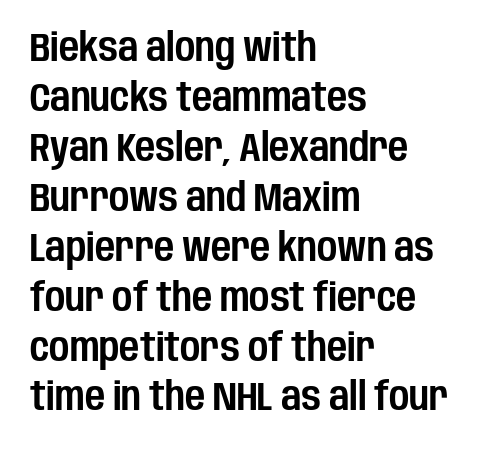
The image shows 39 px condensed sans-serif type, upright; set left-aligned, normal line spacing (1.28x), normal letter spacing, not underlined; low stroke contrast and a large x-height.
